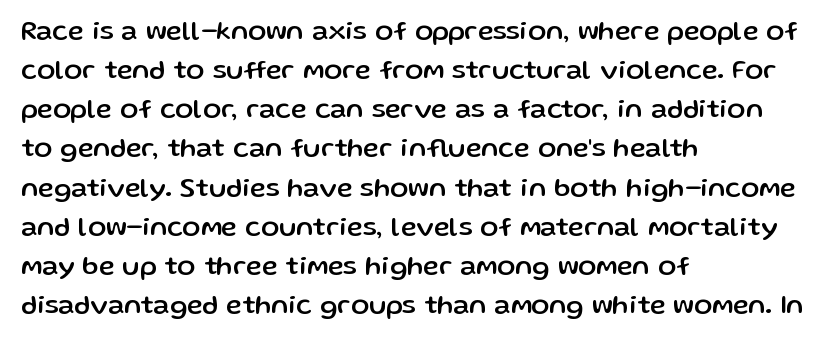
{"italic": "no", "underline": "no", "align": "left", "line_spacing": "normal", "line_spacing_ratio": 1.45, "letter_spacing": "normal", "letter_spacing_em": 0.0, "glyph_px": 27}
